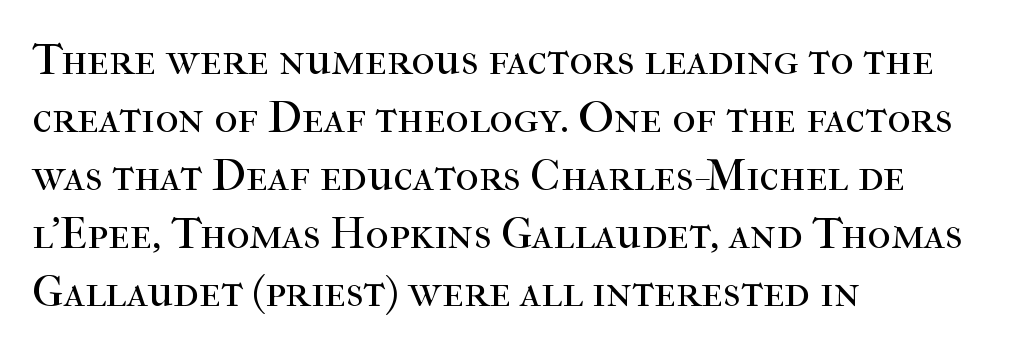
The image shows 45 px regular-weight serif type, upright; set left-aligned, normal line spacing (1.29x), normal letter spacing, not underlined; high stroke contrast and a medium x-height.
